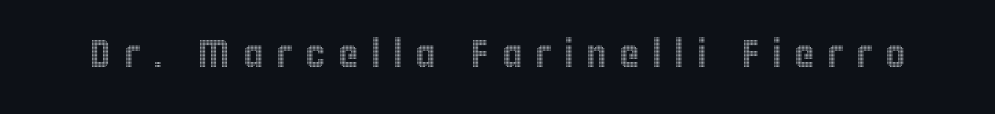
Q: Is the text italic (slanted)? A: No, it is upright.
Q: Is the text underlined? A: No.
Q: Is the spacing between letters normal or unusually wide? A: Unusually wide.
Q: Width (condensed, normal, or wide)? A: Condensed.
Q: x-height? A: Large.
Q: Monospaced? A: No.
